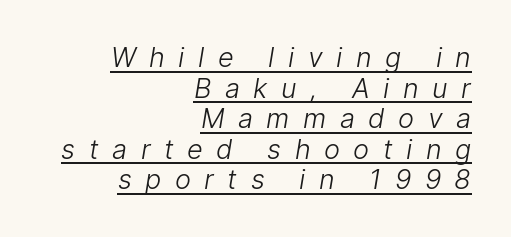
{"bold": "no", "underline": "yes", "align": "right", "line_spacing": "tight", "line_spacing_ratio": 1.13, "letter_spacing": "wide", "letter_spacing_em": 0.5, "glyph_px": 27}
